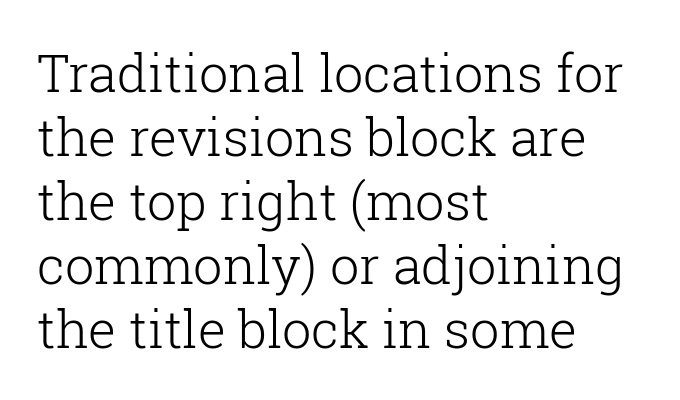
The image shows 52 px light serif type, upright; set left-aligned, line spacing 1.23x, normal letter spacing, not underlined; low stroke contrast and a medium x-height.
